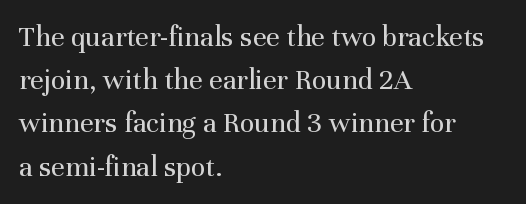
{"serif": "yes", "italic": "no", "bold": "no", "weight": "regular", "width": "normal", "stroke_contrast": "medium", "x_height": "medium", "monospaced": "no", "underline": "no", "align": "left", "line_spacing": "normal", "line_spacing_ratio": 1.44, "letter_spacing": "normal", "letter_spacing_em": 0.0, "glyph_px": 30}
